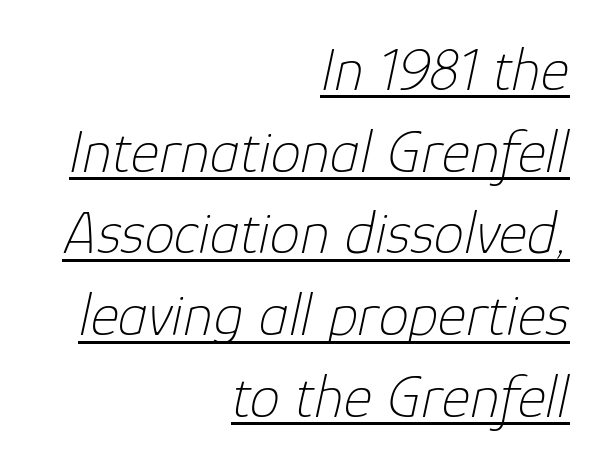
The image shows 61 px thin type, italic (leaning right); set right-aligned, normal line spacing (1.34x), normal letter spacing, underlined; low stroke contrast and a medium x-height.
